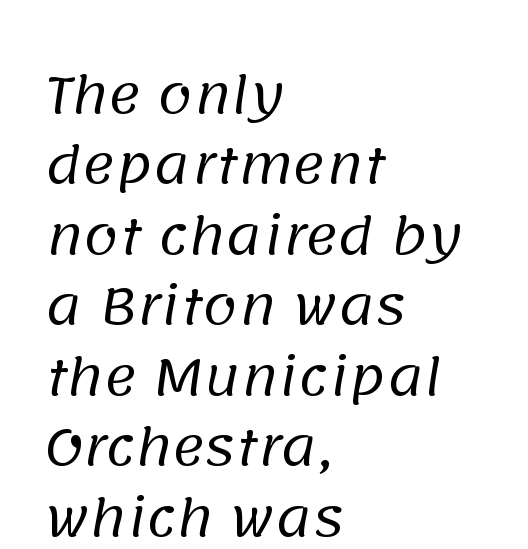
The image shows 50 px regular-weight sans-serif type; set left-aligned, normal line spacing (1.41x), normal letter spacing, not underlined; low stroke contrast and a large x-height.
